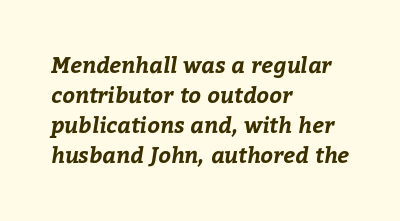
The image shows 22 px bold type; set left-aligned, normal line spacing (1.37x), normal letter spacing, not underlined.
